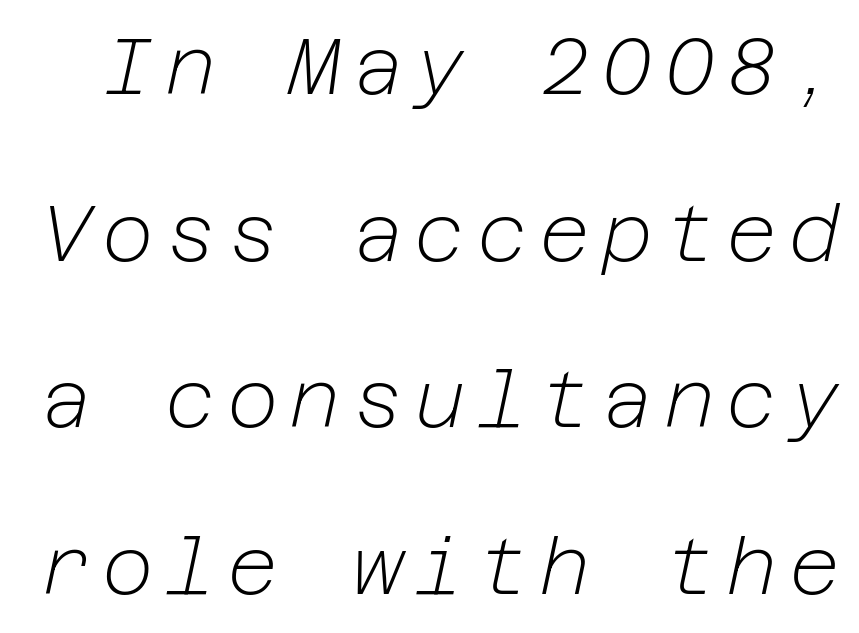
{"italic": "yes", "lean": "right", "slant_degrees": 12, "bold": "no", "weight": "light", "width": "normal", "stroke_contrast": "low", "x_height": "medium", "underline": "no", "line_spacing": "loose", "line_spacing_ratio": 2.11, "glyph_px": 79}
